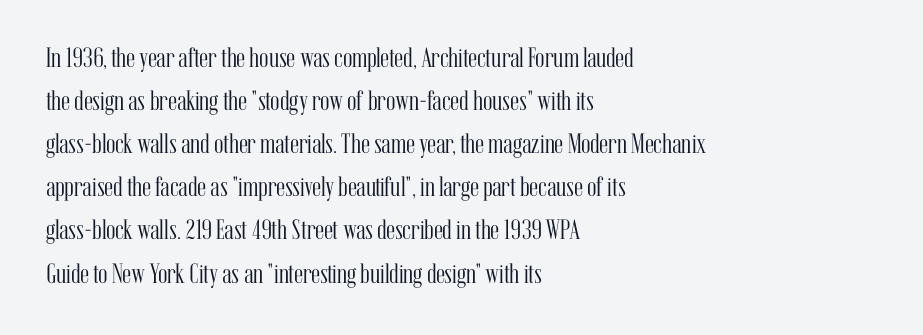
Q: Is the text bold? A: No.
Q: Is the text italic (slanted)? A: No, it is upright.
Q: Is the typeface a serif or a sans-serif typeface? A: Serif.
Q: Is the text underlined? A: No.
Q: How is the paragraph aligned? A: Left-aligned.
Q: Is the spacing between letters normal or unusually wide? A: Normal.
Q: Is the spacing between lines tight, normal or loose? A: Normal.
Q: Width (condensed, normal, or wide)? A: Condensed.
Q: Stroke contrast? A: Medium.
Q: x-height? A: Medium.
Q: Monospaced? A: No.
